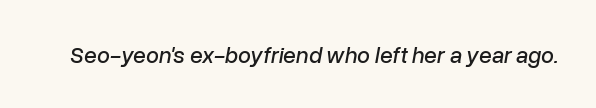
Q: Is the text italic (slanted)? A: Yes, it leans right by about 10 degrees.
Q: Is the text underlined? A: No.
Q: Is the spacing between letters normal or unusually wide? A: Normal.
